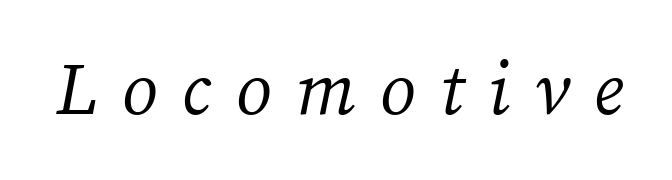
{"bold": "no", "weight": "light", "width": "normal", "stroke_contrast": "medium", "x_height": "medium", "monospaced": "no", "underline": "no", "letter_spacing": "wide", "letter_spacing_em": 0.31, "glyph_px": 79}
